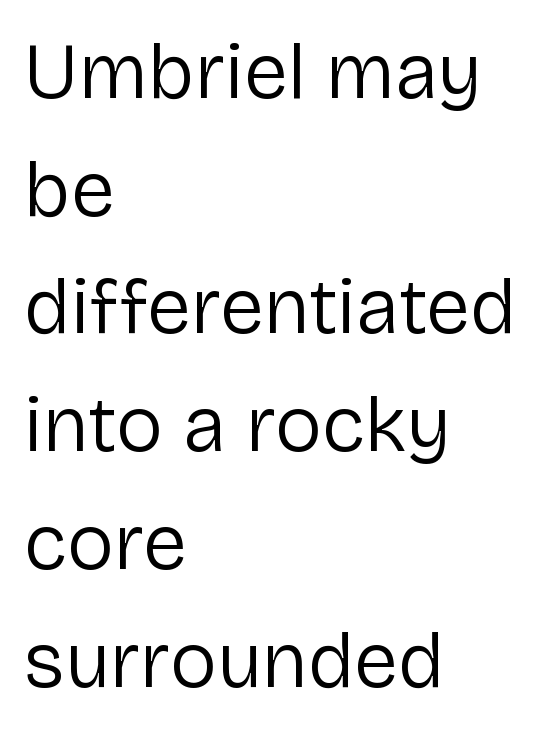
Q: Is the text bold? A: No.
Q: Is the text italic (slanted)? A: No, it is upright.
Q: Is the typeface a serif or a sans-serif typeface? A: Sans-serif.
Q: Is the text underlined? A: No.
Q: How is the paragraph aligned? A: Left-aligned.
Q: Is the spacing between letters normal or unusually wide? A: Normal.
Q: Is the spacing between lines tight, normal or loose? A: Normal.
Q: Width (condensed, normal, or wide)? A: Normal.
Q: Stroke contrast? A: Low.
Q: x-height? A: Medium.
Q: Monospaced? A: No.
